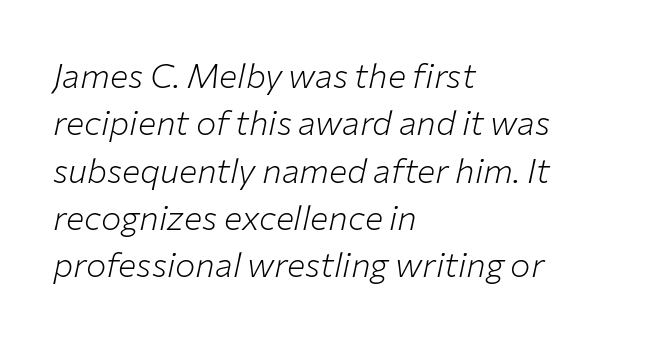
The image shows 34 px light type, italic (leaning right); set left-aligned, normal line spacing (1.39x), normal letter spacing, not underlined; low stroke contrast and a medium x-height.
